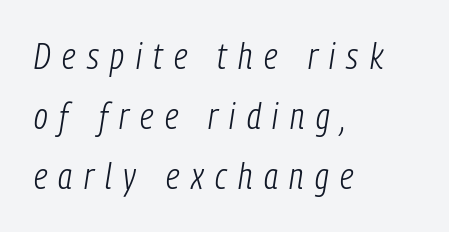
Q: Is the text bold? A: No.
Q: Is the text italic (slanted)? A: Yes, it leans right by about 9 degrees.
Q: Is the text underlined? A: No.
Q: How is the paragraph aligned? A: Left-aligned.
Q: Is the spacing between letters normal or unusually wide? A: Unusually wide.
Q: Is the spacing between lines tight, normal or loose? A: Normal.
Q: Width (condensed, normal, or wide)? A: Condensed.
Q: Stroke contrast? A: Low.
Q: x-height? A: Medium.
Q: Monospaced? A: No.
